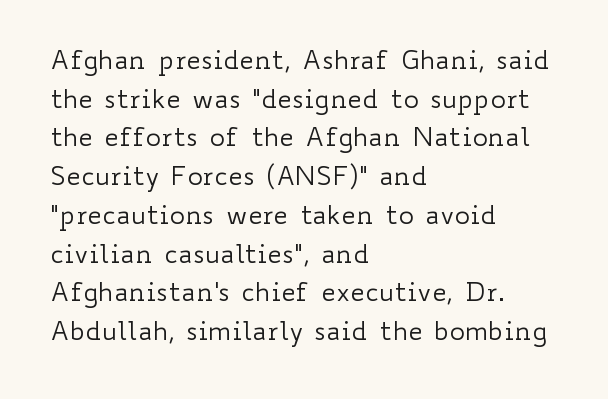
{"italic": "no", "bold": "no", "underline": "no", "align": "left", "line_spacing": "normal", "line_spacing_ratio": 1.49, "letter_spacing": "normal", "letter_spacing_em": 0.0, "glyph_px": 26}
